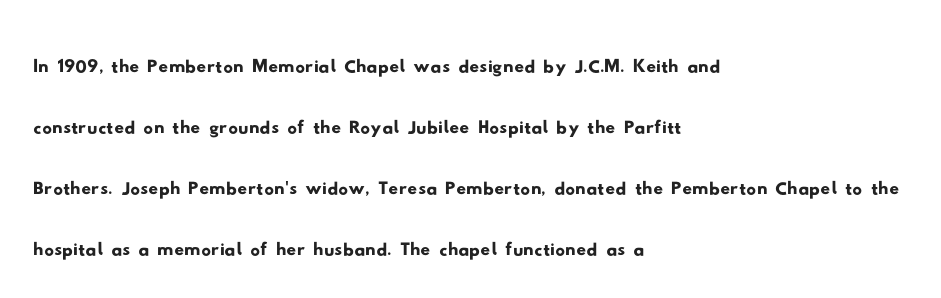
The image shows 48 px wide sans-serif type; set left-aligned, normal line spacing (1.27x), normal letter spacing, not underlined; low stroke contrast and a small x-height.
